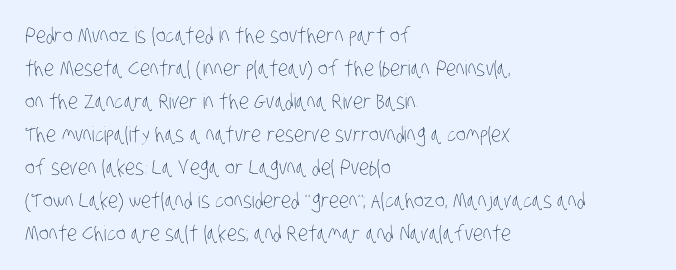
Q: Is the text bold? A: No.
Q: Is the text underlined? A: No.
Q: How is the paragraph aligned? A: Left-aligned.
Q: Is the spacing between letters normal or unusually wide? A: Normal.
Q: Is the spacing between lines tight, normal or loose? A: Normal.
